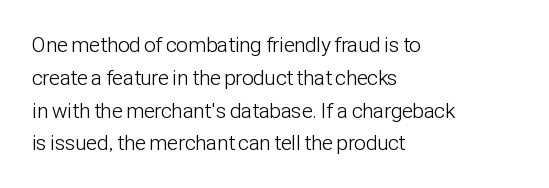
Q: Is the text bold? A: No.
Q: Is the text italic (slanted)? A: No, it is upright.
Q: Is the text underlined? A: No.
Q: How is the paragraph aligned? A: Left-aligned.
Q: Is the spacing between letters normal or unusually wide? A: Normal.
Q: Is the spacing between lines tight, normal or loose? A: Normal.
